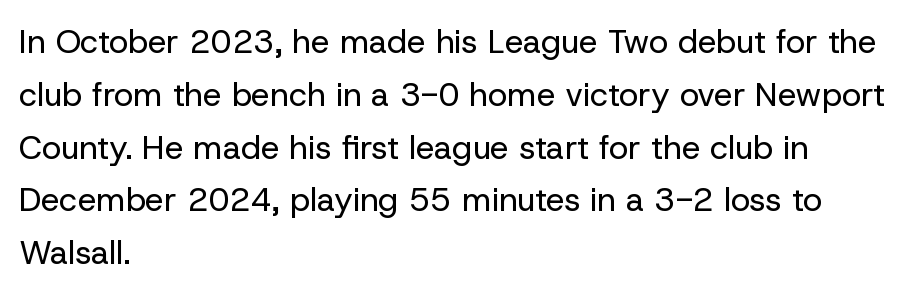
Q: Is the text bold? A: No.
Q: Is the text italic (slanted)? A: No, it is upright.
Q: Is the typeface a serif or a sans-serif typeface? A: Sans-serif.
Q: Is the text underlined? A: No.
Q: How is the paragraph aligned? A: Left-aligned.
Q: Is the spacing between letters normal or unusually wide? A: Normal.
Q: Is the spacing between lines tight, normal or loose? A: Normal.
Q: Width (condensed, normal, or wide)? A: Normal.
Q: Stroke contrast? A: Low.
Q: x-height? A: Medium.
Q: Monospaced? A: No.
